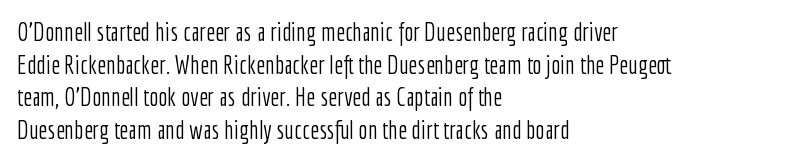
{"italic": "no", "bold": "no", "underline": "no", "align": "left", "line_spacing": "normal", "line_spacing_ratio": 1.31, "letter_spacing": "normal", "letter_spacing_em": 0.0, "glyph_px": 25}
